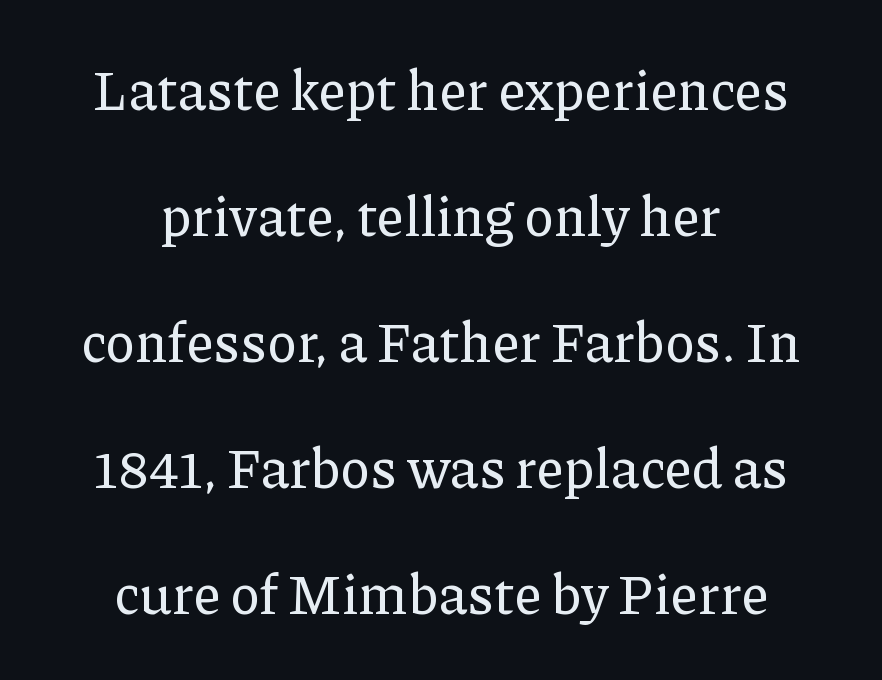
Q: Is the text italic (slanted)? A: No, it is upright.
Q: Is the typeface a serif or a sans-serif typeface? A: Serif.
Q: Is the text underlined? A: No.
Q: How is the paragraph aligned? A: Centered.
Q: Is the spacing between letters normal or unusually wide? A: Normal.
Q: Is the spacing between lines tight, normal or loose? A: Loose.
Q: Width (condensed, normal, or wide)? A: Normal.
Q: Stroke contrast? A: Low.
Q: x-height? A: Medium.
Q: Monospaced? A: No.
